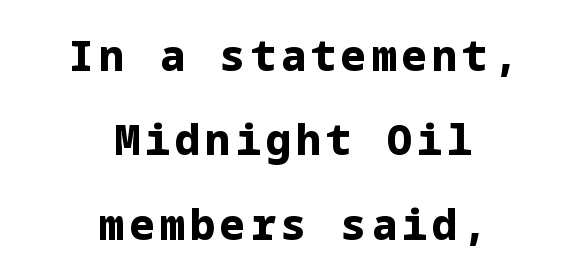
Q: Is the text bold? A: Yes.
Q: Is the text italic (slanted)? A: No, it is upright.
Q: Is the typeface a serif or a sans-serif typeface? A: Sans-serif.
Q: Is the text underlined? A: No.
Q: How is the paragraph aligned? A: Centered.
Q: Is the spacing between lines tight, normal or loose? A: Loose.
Q: Width (condensed, normal, or wide)? A: Normal.
Q: Stroke contrast? A: Low.
Q: x-height? A: Medium.
